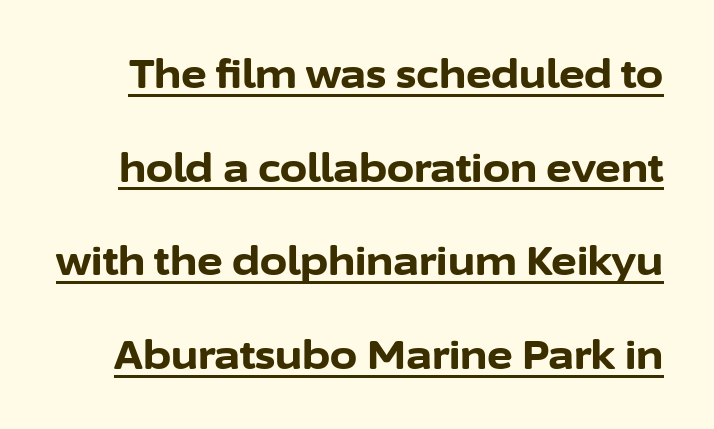
{"serif": "no", "italic": "no", "bold": "yes", "weight": "bold", "width": "normal", "stroke_contrast": "low", "x_height": "medium", "monospaced": "no", "underline": "yes", "line_spacing": "loose", "line_spacing_ratio": 2.4, "letter_spacing": "normal", "letter_spacing_em": 0.0, "glyph_px": 39}
